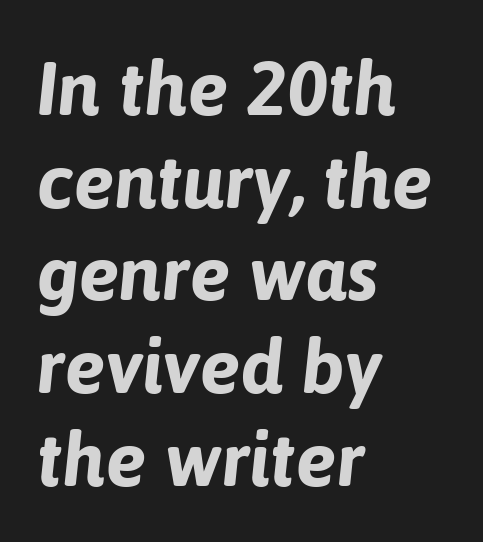
The image shows 76 px bold type, italic (leaning right); set left-aligned, line spacing 1.22x, normal letter spacing, not underlined; low stroke contrast and a medium x-height.
